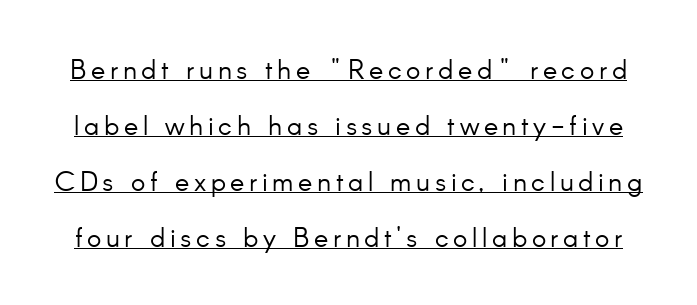
{"italic": "no", "bold": "no", "underline": "yes", "line_spacing": "loose", "line_spacing_ratio": 2.07, "glyph_px": 27}
